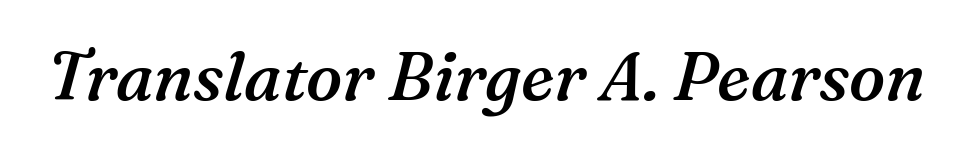
{"serif": "yes", "italic": "yes", "lean": "right", "slant_degrees": 16, "bold": "semi", "weight": "semibold", "width": "normal", "stroke_contrast": "medium", "x_height": "medium", "monospaced": "no", "underline": "no", "letter_spacing": "normal", "letter_spacing_em": 0.0, "glyph_px": 67}
